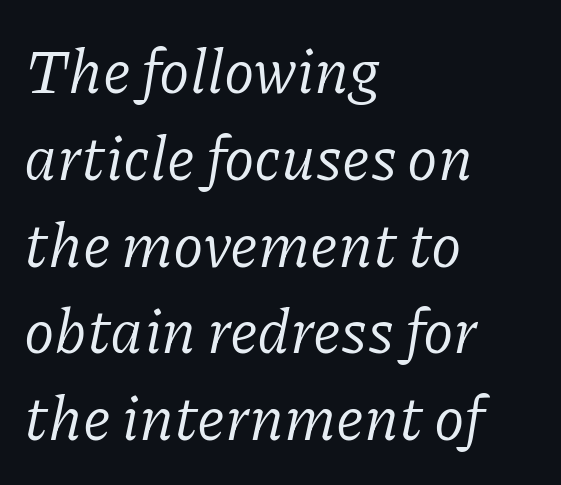
The image shows 62 px regular-weight serif type, italic (leaning right); set left-aligned, normal line spacing (1.4x), normal letter spacing, not underlined; low stroke contrast and a medium x-height.
